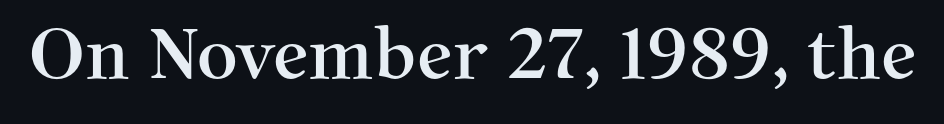
Each letter's strokes conclude with small projecting serifs. You could not count columns in this text — the font is proportionally spaced. Unmarked baselines from the first word to the last. The typography opts for an upright posture over an oblique one. How are the letters spaced? Ordinarily, with no added tracking.
